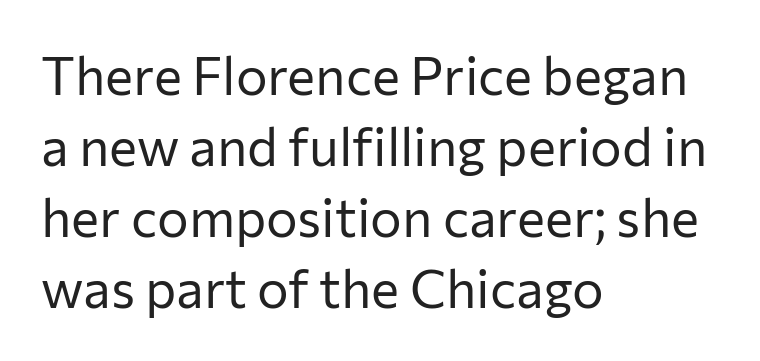
{"serif": "no", "italic": "no", "bold": "no", "weight": "regular", "width": "normal", "stroke_contrast": "low", "x_height": "medium", "monospaced": "no", "underline": "no", "align": "left", "line_spacing": "normal", "line_spacing_ratio": 1.34, "letter_spacing": "normal", "letter_spacing_em": 0.0, "glyph_px": 53}
